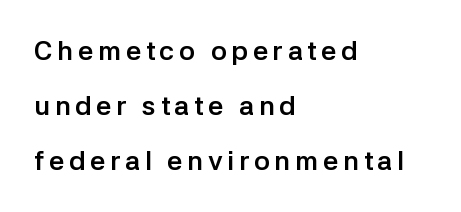
{"italic": "no", "bold": "yes", "underline": "no", "align": "left", "line_spacing": "loose", "line_spacing_ratio": 2.04, "glyph_px": 27}
